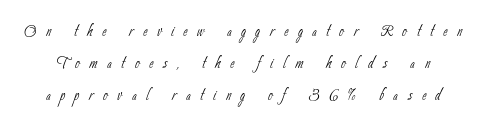
Q: Is the text bold? A: No.
Q: Is the text underlined? A: No.
Q: Is the spacing between letters normal or unusually wide? A: Unusually wide.
Q: Is the spacing between lines tight, normal or loose? A: Normal.
